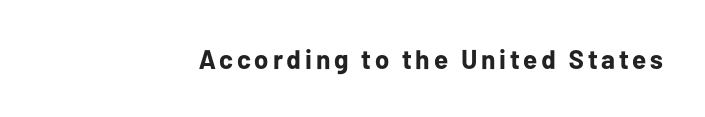
Italic? Not at all — the glyphs are vertical. These words are printed bold, with thick strokes throughout. Quick note: underline off. Compared with a flush-left layout, this one pins lines to the opposite, right side.
